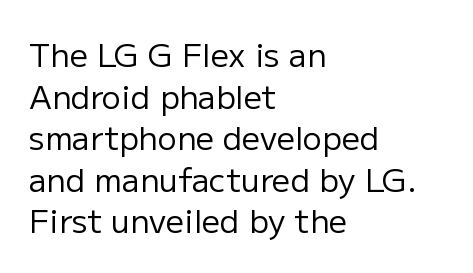
Look at the bottom of the vertical strokes: they stop flat, with no serifs. Proportional: the letters do not fall into vertical columns. Bare-footed words on every line. The lines in this sample share a left origin and differ only in where they stop. Weight: regular or lighter. This is roman type, the default non-slanted kind.
